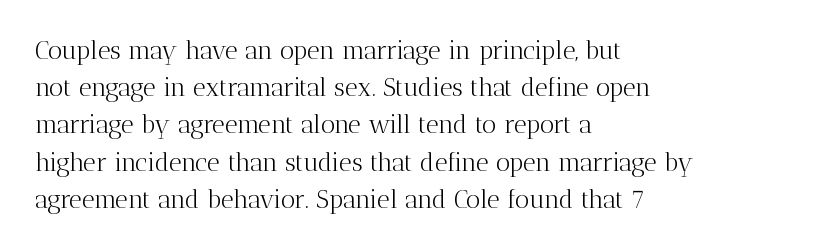
{"italic": "no", "bold": "no", "underline": "no", "align": "left", "line_spacing": "normal", "line_spacing_ratio": 1.49, "letter_spacing": "normal", "letter_spacing_em": 0.0, "glyph_px": 25}
